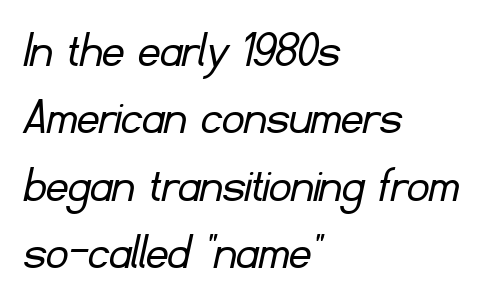
{"serif": "no", "bold": "no", "weight": "light", "width": "normal", "stroke_contrast": "low", "x_height": "small", "monospaced": "no", "underline": "no", "align": "left", "line_spacing": "normal", "line_spacing_ratio": 1.25, "letter_spacing": "normal", "letter_spacing_em": 0.0, "glyph_px": 54}
